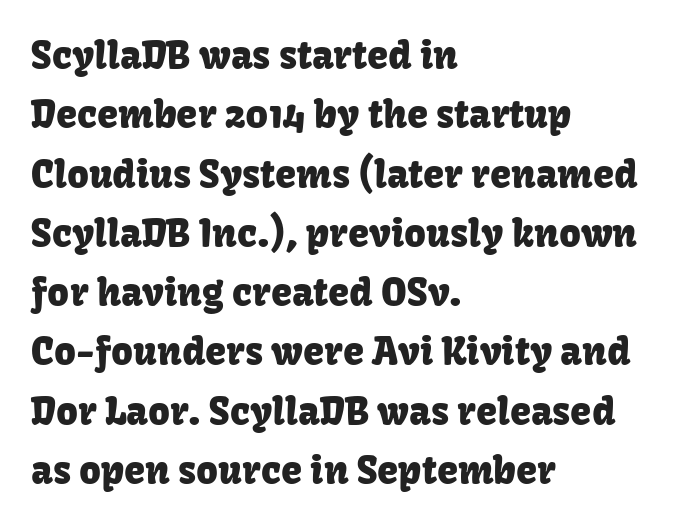
The image shows 38 px sans-serif type, upright; set left-aligned, normal line spacing (1.56x), normal letter spacing, not underlined; low stroke contrast and a medium x-height.
